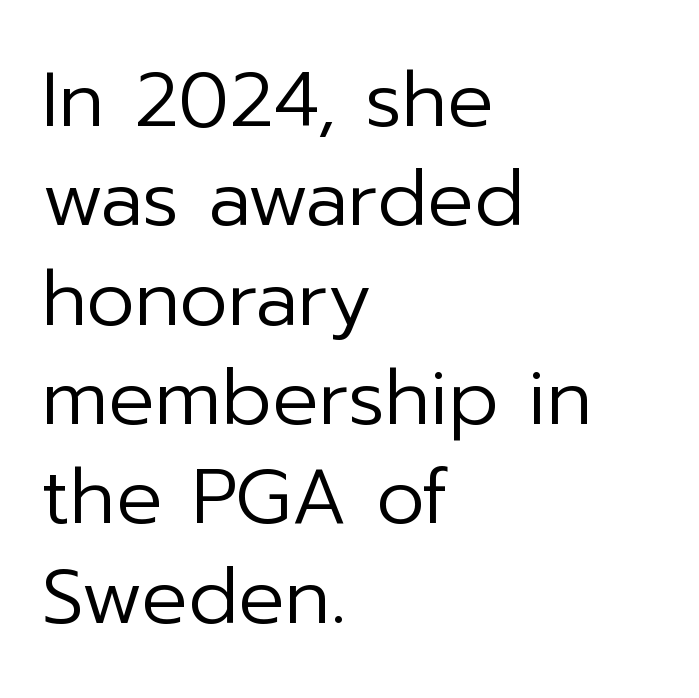
{"serif": "no", "italic": "no", "bold": "no", "weight": "regular", "width": "normal", "stroke_contrast": "low", "x_height": "medium", "monospaced": "no", "underline": "no", "align": "left", "line_spacing": "normal", "line_spacing_ratio": 1.29, "letter_spacing": "normal", "letter_spacing_em": 0.0, "glyph_px": 77}
